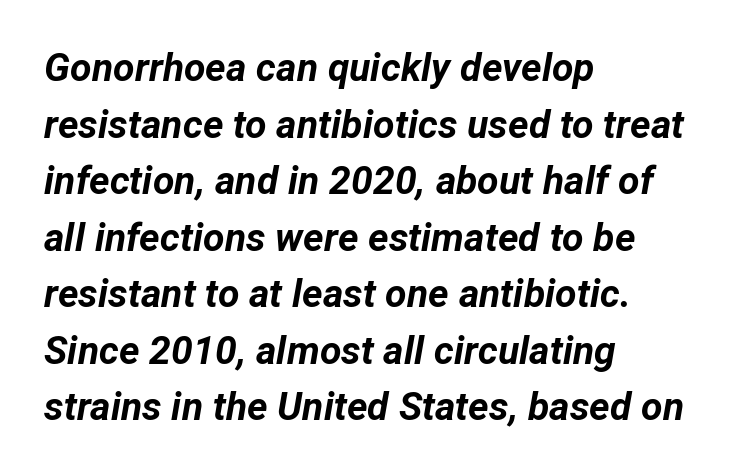
{"italic": "yes", "lean": "right", "slant_degrees": 12, "bold": "yes", "weight": "bold", "width": "normal", "stroke_contrast": "low", "x_height": "medium", "monospaced": "no", "underline": "no", "align": "left", "line_spacing": "normal", "line_spacing_ratio": 1.45, "letter_spacing": "normal", "letter_spacing_em": 0.0, "glyph_px": 39}
